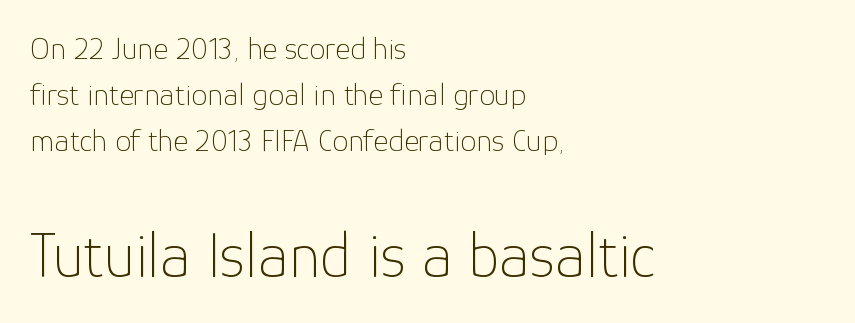
Q: Is the text bold? A: No.
Q: Is the text italic (slanted)? A: No, it is upright.
Q: Is the typeface a serif or a sans-serif typeface? A: Sans-serif.
Q: Is the text underlined? A: No.
Q: How is the paragraph aligned? A: Left-aligned.
Q: Is the spacing between letters normal or unusually wide? A: Normal.
Q: Is the spacing between lines tight, normal or loose? A: Normal.
Q: Which block of text is set in a larger size, the first (top) or the second (bottom)? A: The second (bottom) one.
Q: Width (condensed, normal, or wide)? A: Normal.
Q: Stroke contrast? A: Low.
Q: x-height? A: Medium.
Q: Monospaced? A: No.
